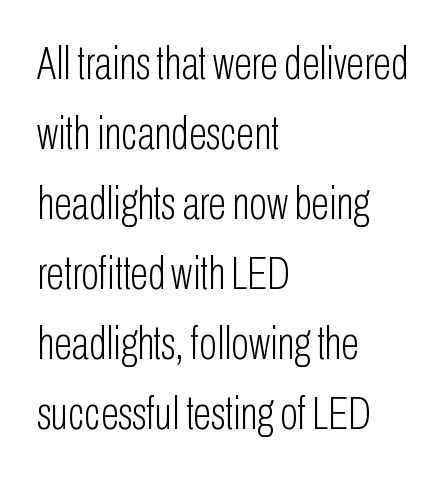
Q: Is the text bold? A: No.
Q: Is the text italic (slanted)? A: No, it is upright.
Q: Is the typeface a serif or a sans-serif typeface? A: Sans-serif.
Q: Is the text underlined? A: No.
Q: How is the paragraph aligned? A: Left-aligned.
Q: Is the spacing between letters normal or unusually wide? A: Normal.
Q: Is the spacing between lines tight, normal or loose? A: Normal.
Q: Width (condensed, normal, or wide)? A: Condensed.
Q: Stroke contrast? A: Low.
Q: x-height? A: Medium.
Q: Monospaced? A: No.
